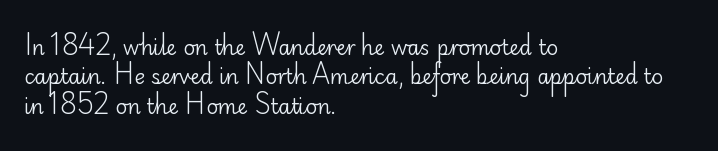
Q: Is the text bold? A: No.
Q: Is the text italic (slanted)? A: No, it is upright.
Q: Is the text underlined? A: No.
Q: How is the paragraph aligned? A: Left-aligned.
Q: Is the spacing between letters normal or unusually wide? A: Normal.
Q: Is the spacing between lines tight, normal or loose? A: Normal.
